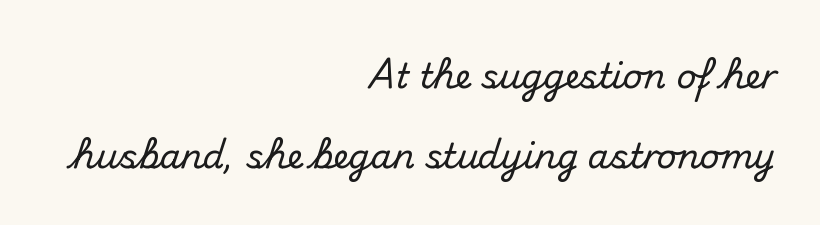
Words appear dense and cohesive because spacing is normal. Think of a printed novel: that variable character pitch is what you see here. The rendering anchors every line to the right-hand side. This is sans-serif lettering, the kind often seen on screens and signage.
